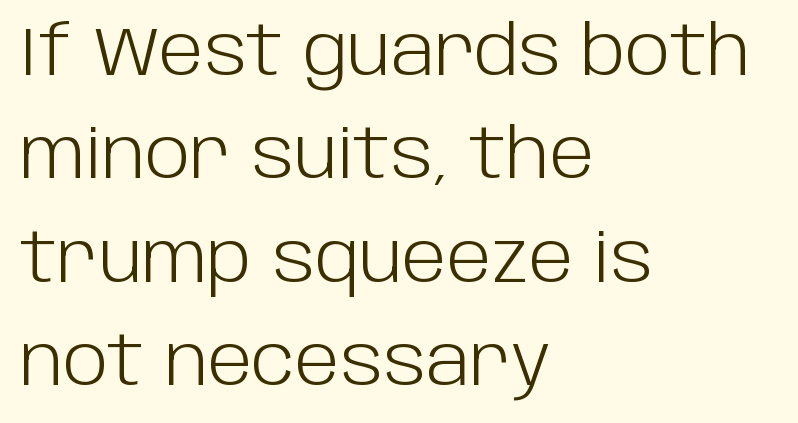
Q: Is the text bold? A: No.
Q: Is the text italic (slanted)? A: No, it is upright.
Q: Is the typeface a serif or a sans-serif typeface? A: Sans-serif.
Q: Is the text underlined? A: No.
Q: How is the paragraph aligned? A: Left-aligned.
Q: Is the spacing between letters normal or unusually wide? A: Normal.
Q: Is the spacing between lines tight, normal or loose? A: Normal.
Q: Width (condensed, normal, or wide)? A: Normal.
Q: Stroke contrast? A: Low.
Q: x-height? A: Large.
Q: Monospaced? A: No.
